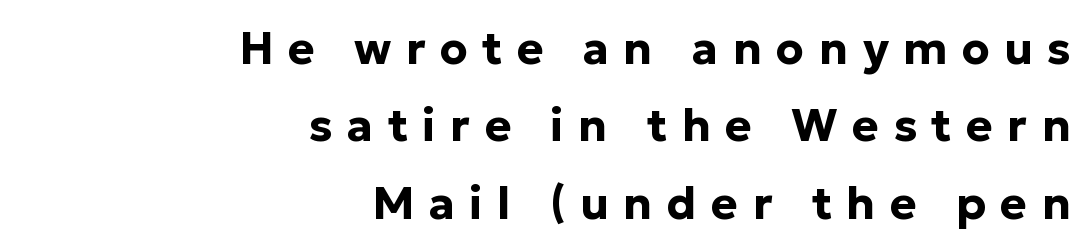
The image shows 45 px bold sans-serif type, upright; set right-aligned, line spacing 1.72x, unusually wide letter spacing (+0.32 em), not underlined; low stroke contrast and a medium x-height.
